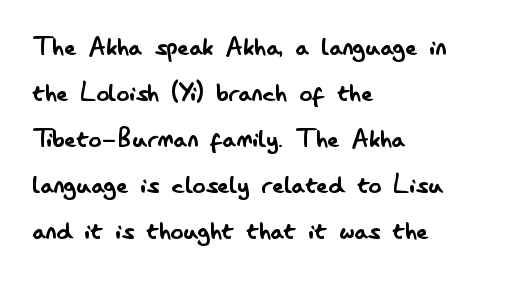
Q: Is the text bold? A: No.
Q: Is the text italic (slanted)? A: No, it is upright.
Q: Is the typeface a serif or a sans-serif typeface? A: Sans-serif.
Q: Is the text underlined? A: No.
Q: How is the paragraph aligned? A: Left-aligned.
Q: Is the spacing between letters normal or unusually wide? A: Normal.
Q: Is the spacing between lines tight, normal or loose? A: Normal.
Q: Width (condensed, normal, or wide)? A: Condensed.
Q: Stroke contrast? A: Low.
Q: x-height? A: Small.
Q: Monospaced? A: No.
